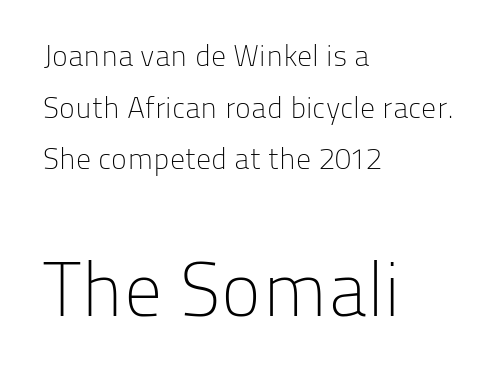
Q: Is the text bold? A: No.
Q: Is the text italic (slanted)? A: No, it is upright.
Q: Is the typeface a serif or a sans-serif typeface? A: Sans-serif.
Q: Is the text underlined? A: No.
Q: How is the paragraph aligned? A: Left-aligned.
Q: Is the spacing between letters normal or unusually wide? A: Normal.
Q: Which block of text is set in a larger size, the first (top) or the second (bottom)? A: The second (bottom) one.
Q: Width (condensed, normal, or wide)? A: Normal.
Q: Stroke contrast? A: Low.
Q: x-height? A: Medium.
Q: Monospaced? A: No.
